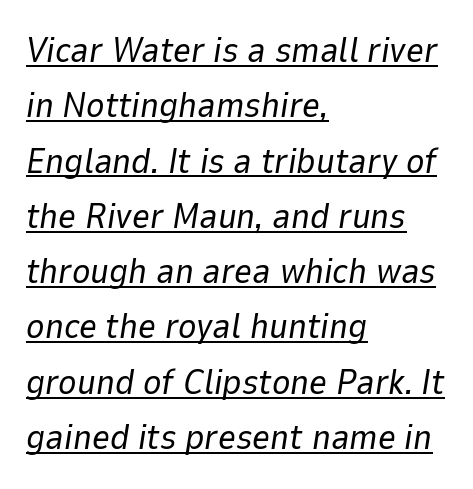
Summary of weight: not heavy and not bold. Is there much room between lines? A standard amount, neither cramped nor airy. Underline: present. The passage shown is typed in a proportional face where columns would drift. The paragraph has a hard left edge and a soft right edge. Between one letter and the next there's only the usual sliver of space.
